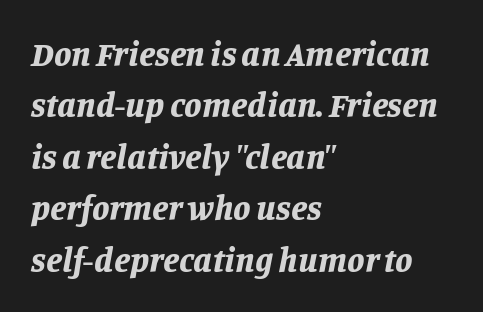
Strokes here are thick enough to call this a true bold. Each row of text sits above clean, open space. Is the type slanted? Yes — the strokes lean at a clear angle. This sample has the flowing, uneven cadence of proportional lettering. Notice how descenders clear the ascenders below comfortably — that's standard leading. The lines in this sample share a left origin and differ only in where they stop.
